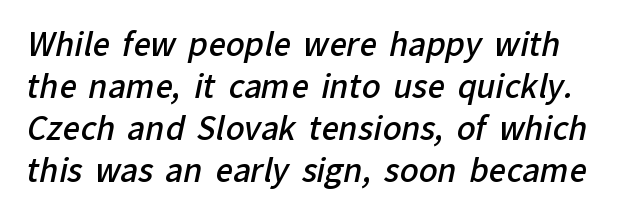
Q: Is the text bold? A: Semi-bold.
Q: Is the typeface a serif or a sans-serif typeface? A: Sans-serif.
Q: Is the text underlined? A: No.
Q: Is the spacing between letters normal or unusually wide? A: Normal.
Q: Is the spacing between lines tight, normal or loose? A: Normal.
Q: Width (condensed, normal, or wide)? A: Normal.
Q: Stroke contrast? A: Low.
Q: x-height? A: Medium.
Q: Monospaced? A: No.
